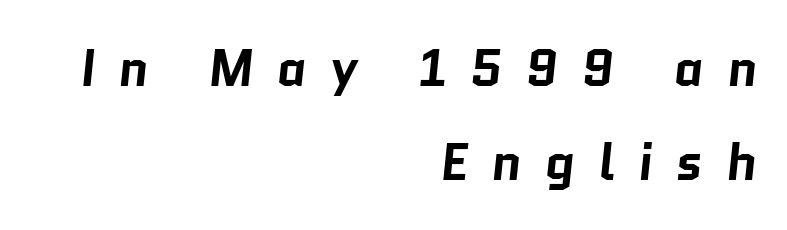
{"serif": "no", "bold": "yes", "weight": "bold", "width": "normal", "stroke_contrast": "low", "x_height": "medium", "monospaced": "no", "underline": "no", "align": "right", "line_spacing_ratio": 1.84, "letter_spacing": "wide", "letter_spacing_em": 0.45, "glyph_px": 51}
